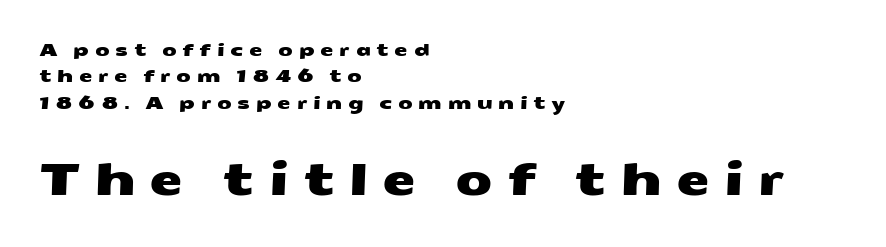
{"serif": "no", "width": "wide", "stroke_contrast": "medium", "x_height": "medium", "monospaced": "no", "underline": "no", "align": "left", "line_spacing": "normal", "line_spacing_ratio": 1.55, "letter_spacing": "wide", "letter_spacing_em": 0.33, "larger_block": "second", "size_ratio": 2.53, "glyph_px": 43}
